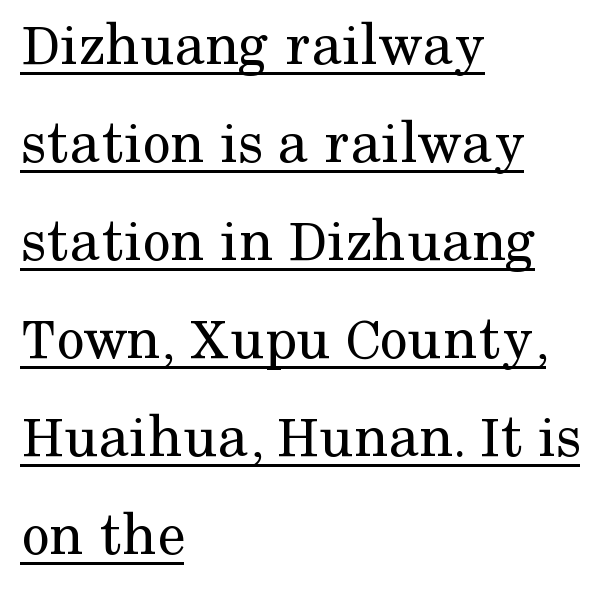
Character widths vary here, with narrow letters taking less room than wide ones. Compared with typical body copy, the letter spacing here is the same. Check where the strokes stop: tiny serifs finish them off. Is there an underline? Yes — a line sits under the letters. This is roman type, the default non-slanted kind. Horizontal bands of white between lines are of average thickness.
